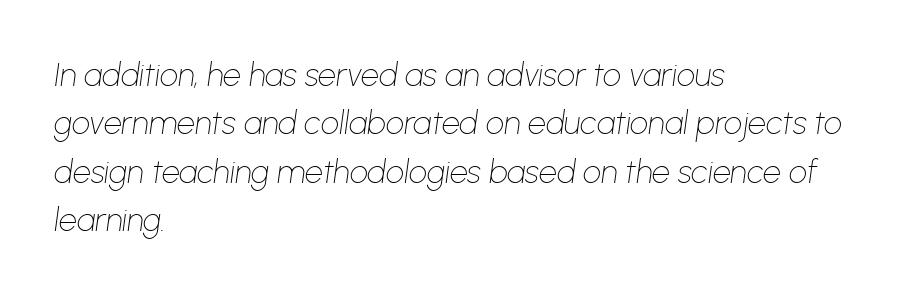
{"italic": "yes", "lean": "right", "slant_degrees": 8, "bold": "no", "weight": "thin", "width": "normal", "stroke_contrast": "low", "x_height": "medium", "monospaced": "no", "underline": "no", "align": "left", "line_spacing": "normal", "line_spacing_ratio": 1.51, "letter_spacing": "normal", "letter_spacing_em": 0.0, "glyph_px": 32}
